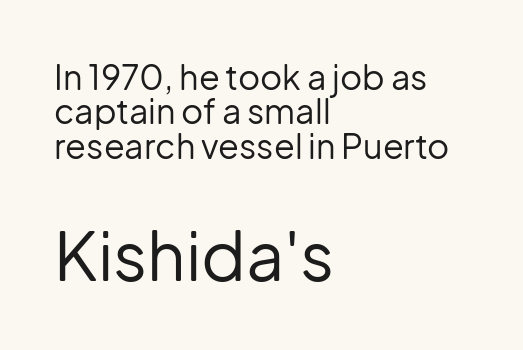
The designer went with a sans here, leaving each stem footless. Vertical spacing — tight. If you drew a ruler down the left edge, every line would touch it. The lettering holds an erect, upright posture throughout. Bigger letters appear in the bottom chunk; the top chunk is reduced.
